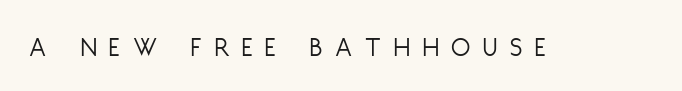
Q: Is the text bold? A: No.
Q: Is the text italic (slanted)? A: No, it is upright.
Q: Is the typeface a serif or a sans-serif typeface? A: Sans-serif.
Q: Is the text underlined? A: No.
Q: Is the spacing between letters normal or unusually wide? A: Unusually wide.
Q: Width (condensed, normal, or wide)? A: Condensed.
Q: Stroke contrast? A: Low.
Q: x-height? A: Large.
Q: Monospaced? A: No.
